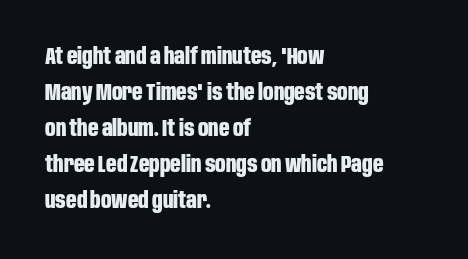
The image shows 23 px bold type, upright; set left-aligned, normal line spacing (1.56x), normal letter spacing, not underlined.
